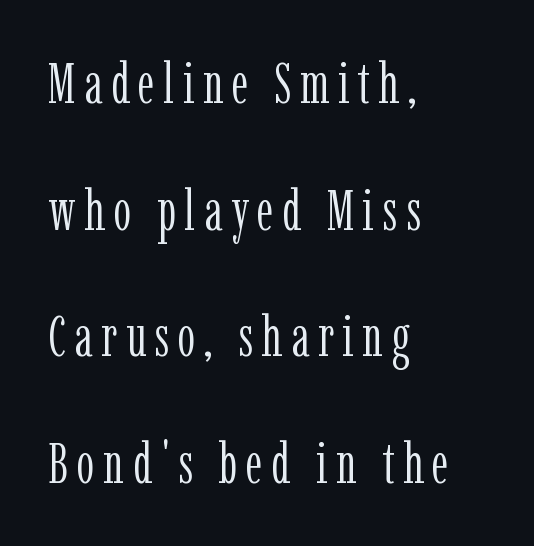
Q: Is the text bold? A: No.
Q: Is the text italic (slanted)? A: No, it is upright.
Q: Is the typeface a serif or a sans-serif typeface? A: Serif.
Q: Is the text underlined? A: No.
Q: How is the paragraph aligned? A: Left-aligned.
Q: Is the spacing between lines tight, normal or loose? A: Loose.
Q: Width (condensed, normal, or wide)? A: Condensed.
Q: Stroke contrast? A: Low.
Q: x-height? A: Medium.
Q: Monospaced? A: No.
